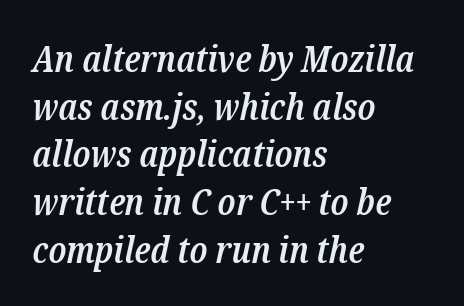
{"serif": "yes", "italic": "yes", "lean": "right", "slant_degrees": 12, "bold": "semi", "weight": "semibold", "width": "condensed", "stroke_contrast": "low", "x_height": "medium", "monospaced": "no", "underline": "no", "align": "left", "line_spacing": "normal", "line_spacing_ratio": 1.29, "letter_spacing": "normal", "letter_spacing_em": 0.0, "glyph_px": 37}
